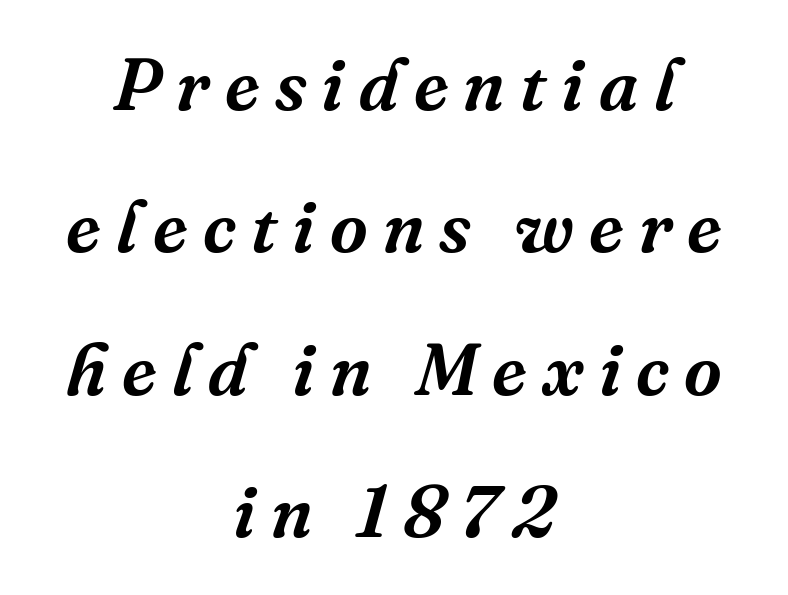
{"serif": "yes", "italic": "yes", "lean": "right", "slant_degrees": 16, "width": "normal", "stroke_contrast": "medium", "x_height": "medium", "monospaced": "no", "underline": "no", "align": "center", "line_spacing": "loose", "line_spacing_ratio": 1.95, "letter_spacing": "wide", "letter_spacing_em": 0.21, "glyph_px": 73}
